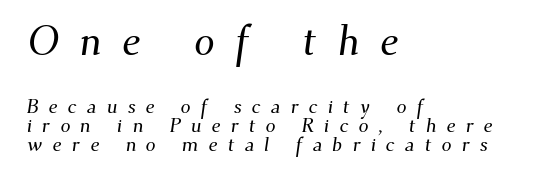
The image shows 41 px serif type; set left-aligned, tight line spacing (0.95x), unusually wide letter spacing (+0.5 em), not underlined; the first (top) block is 2.05x larger; medium stroke contrast and a small x-height.
